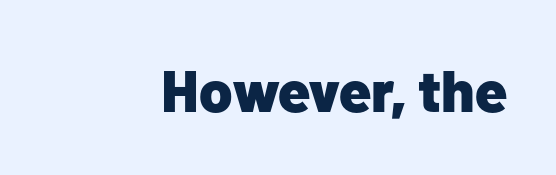
{"serif": "no", "italic": "no", "bold": "yes", "weight": "heavy", "width": "normal", "stroke_contrast": "low", "x_height": "medium", "monospaced": "no", "underline": "no", "letter_spacing": "normal", "letter_spacing_em": 0.0, "glyph_px": 58}
